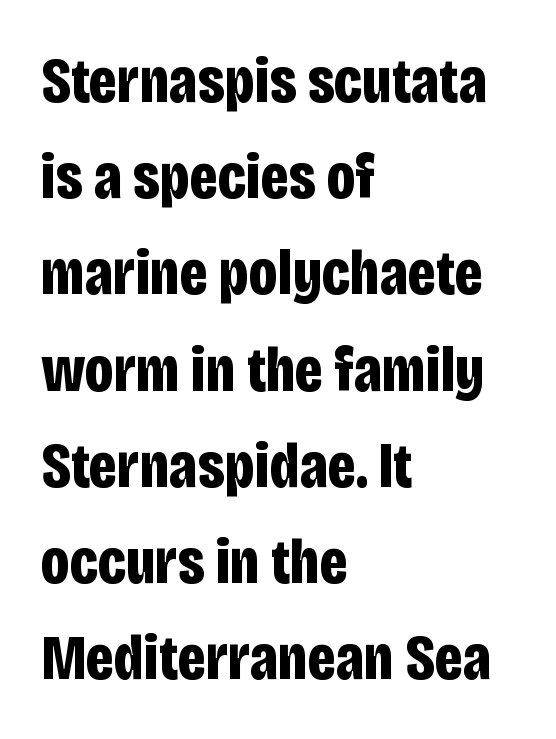
The image shows 65 px bold, condensed sans-serif type, upright; set left-aligned, normal line spacing (1.48x), normal letter spacing, not underlined; low stroke contrast and a large x-height.
